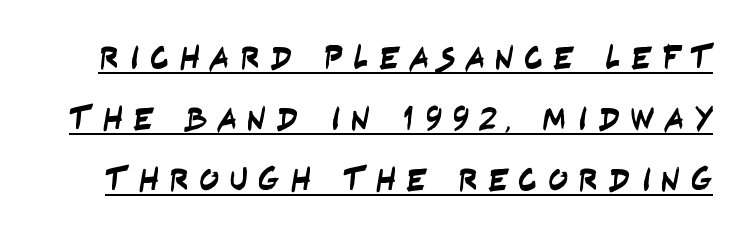
Q: Is the typeface a serif or a sans-serif typeface? A: Sans-serif.
Q: Is the text underlined? A: Yes.
Q: Is the spacing between letters normal or unusually wide? A: Unusually wide.
Q: Width (condensed, normal, or wide)? A: Condensed.
Q: Stroke contrast? A: Low.
Q: x-height? A: Large.
Q: Monospaced? A: No.
